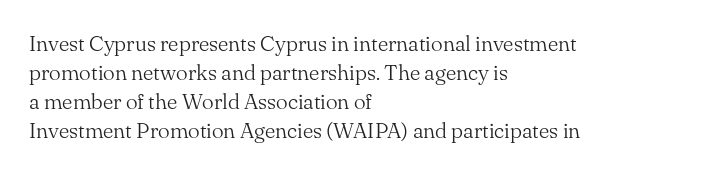
Tall strokes in this sample are plumb rather than angled. The passage shown has conventional tracking throughout. Every row of glyphs begins at an identical x-position on the left. A normal amount of white space separates one row of letters from the next. Type without underlining.
